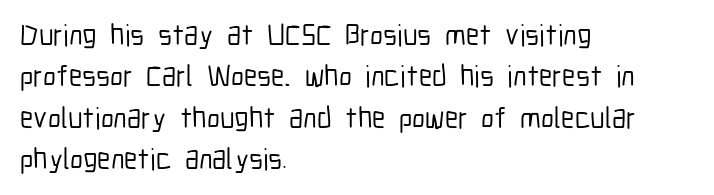
{"serif": "no", "italic": "no", "width": "condensed", "stroke_contrast": "low", "x_height": "medium", "monospaced": "no", "underline": "no", "align": "left", "line_spacing": "normal", "line_spacing_ratio": 1.38, "letter_spacing": "normal", "letter_spacing_em": 0.0, "glyph_px": 30}
